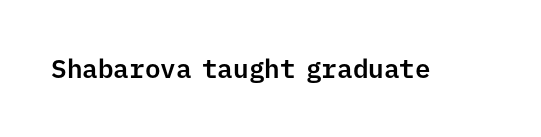
{"italic": "no", "underline": "no", "letter_spacing": "normal", "letter_spacing_em": 0.0, "glyph_px": 26}
